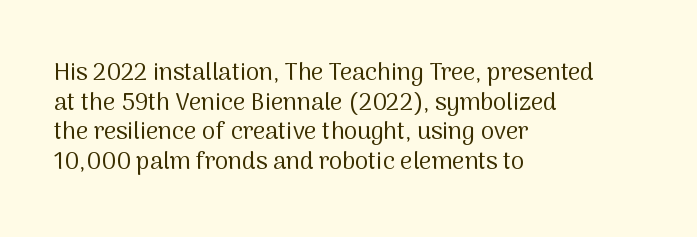
{"italic": "no", "bold": "no", "underline": "no", "align": "left", "line_spacing_ratio": 1.23, "letter_spacing": "normal", "letter_spacing_em": 0.0, "glyph_px": 24}
